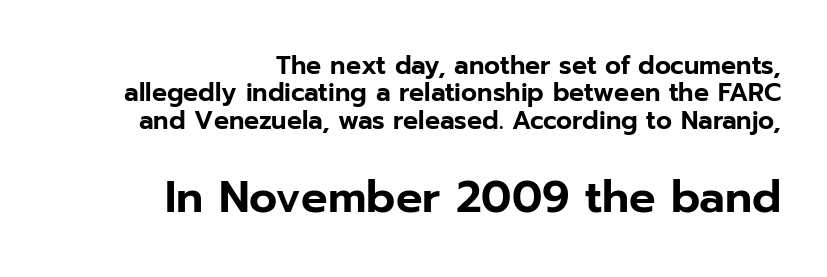
{"serif": "no", "italic": "no", "width": "normal", "stroke_contrast": "low", "x_height": "medium", "monospaced": "no", "underline": "no", "align": "right", "line_spacing": "tight", "line_spacing_ratio": 1.1, "letter_spacing": "normal", "letter_spacing_em": 0.0, "larger_block": "second", "size_ratio": 1.76, "glyph_px": 44}
